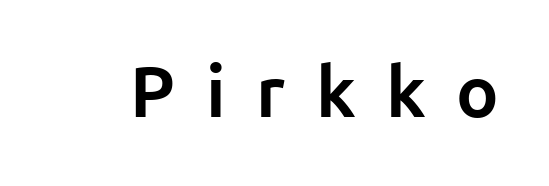
The image shows 71 px bold sans-serif type, upright; set unusually wide letter spacing (+0.43 em), not underlined; low stroke contrast and a medium x-height.
